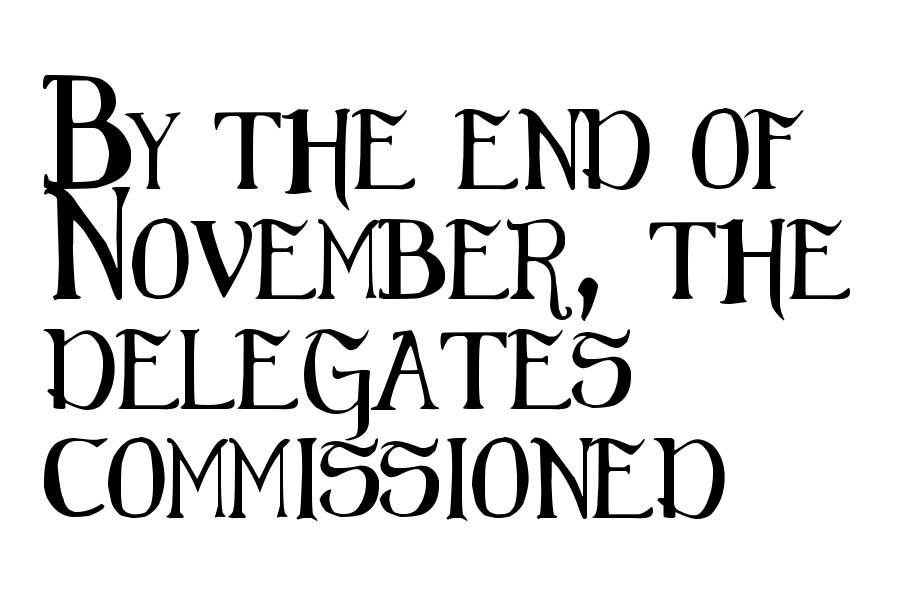
{"italic": "no", "width": "condensed", "stroke_contrast": "medium", "x_height": "medium", "monospaced": "no", "underline": "no", "align": "left", "line_spacing": "normal", "line_spacing_ratio": 1.39, "letter_spacing": "normal", "letter_spacing_em": 0.0, "glyph_px": 79}
